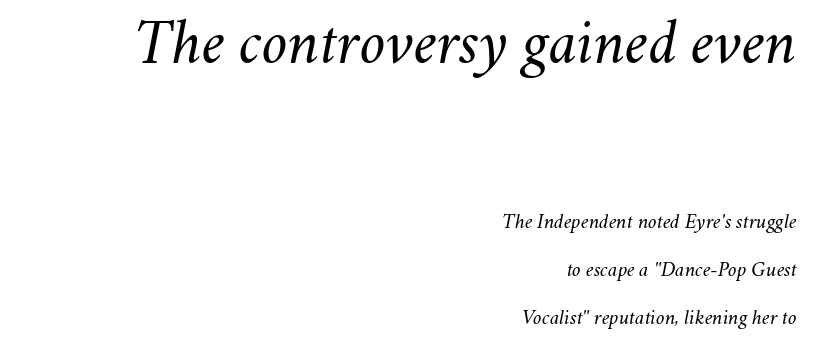
Bigger letters appear in the top chunk; the bottom chunk is reduced. Stems and bowls with no extra thickness — not bold. You can tell it's italic because the verticals aren't actually vertical. Vertically, the passage feels expansive, rows floating well apart. The face used here is proportionally spaced, like ordinary book or web type. Honestly, the letter spacing is just normal — you wouldn't notice it.
